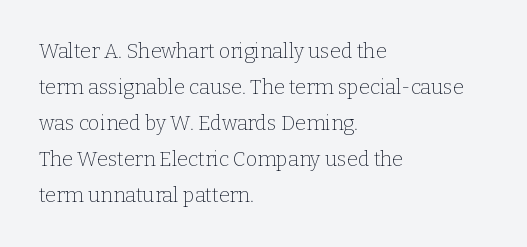
Q: Is the text bold? A: No.
Q: Is the text italic (slanted)? A: No, it is upright.
Q: Is the text underlined? A: No.
Q: How is the paragraph aligned? A: Left-aligned.
Q: Is the spacing between letters normal or unusually wide? A: Normal.
